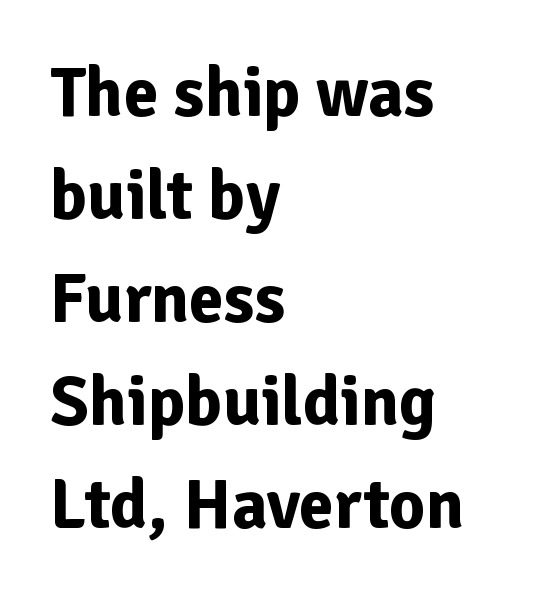
Q: Is the text bold? A: Yes.
Q: Is the text italic (slanted)? A: No, it is upright.
Q: Is the typeface a serif or a sans-serif typeface? A: Sans-serif.
Q: Is the text underlined? A: No.
Q: How is the paragraph aligned? A: Left-aligned.
Q: Is the spacing between letters normal or unusually wide? A: Normal.
Q: Is the spacing between lines tight, normal or loose? A: Normal.
Q: Width (condensed, normal, or wide)? A: Normal.
Q: Stroke contrast? A: Low.
Q: x-height? A: Medium.
Q: Monospaced? A: No.
